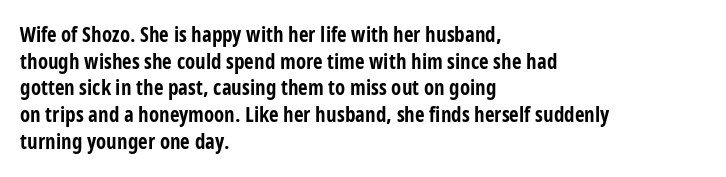
Honestly, the row spacing looks completely unremarkable. Posture: upright roman. Plenty of ink on the page — the face is bold. Typeset ragged right — the left edge is the straight one.
